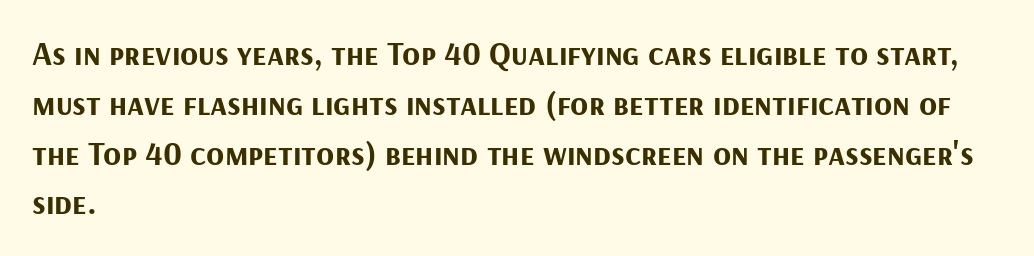
The image shows 33 px bold sans-serif type, upright; set left-aligned, normal line spacing (1.51x), normal letter spacing, not underlined; medium stroke contrast and a medium x-height.
